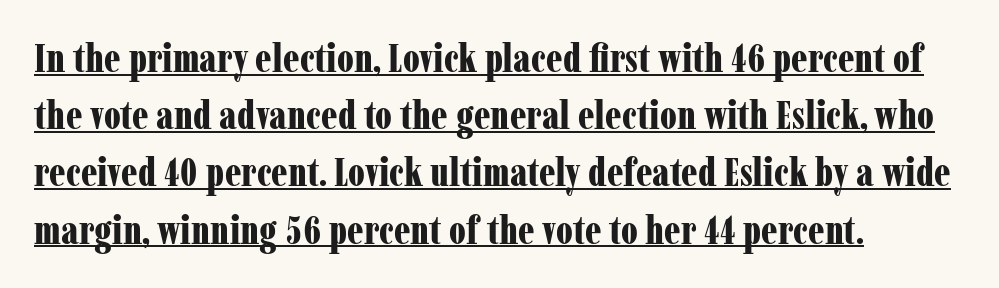
{"serif": "yes", "italic": "no", "bold": "yes", "weight": "bold", "width": "condensed", "stroke_contrast": "low", "x_height": "medium", "monospaced": "no", "underline": "yes", "align": "left", "line_spacing": "normal", "line_spacing_ratio": 1.43, "letter_spacing": "normal", "letter_spacing_em": 0.0, "glyph_px": 40}
